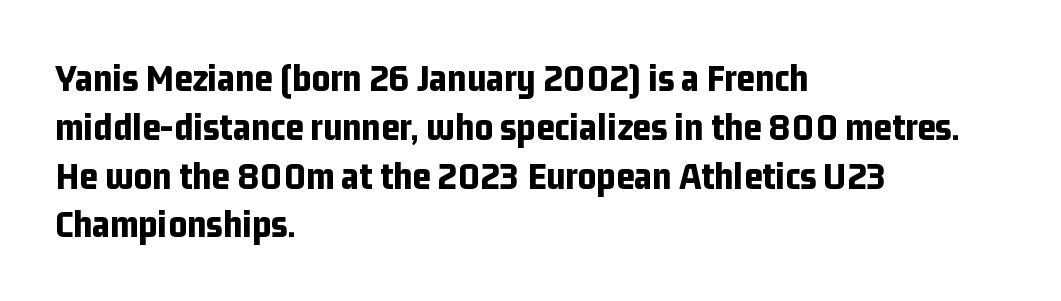
{"serif": "no", "italic": "no", "bold": "yes", "weight": "bold", "width": "condensed", "stroke_contrast": "low", "x_height": "medium", "monospaced": "no", "underline": "no", "align": "left", "line_spacing_ratio": 1.22, "letter_spacing": "normal", "letter_spacing_em": 0.0, "glyph_px": 40}
